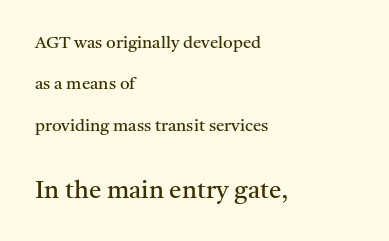
If you drew a line through each stem, it would be perfectly vertical. A light-to-regular cut is what we see here. The rag falls on the right side of this text block. Short note: letters normally spaced. Lines of text with bare space underneath. The passage shown stacks its lines with a broad gap.
